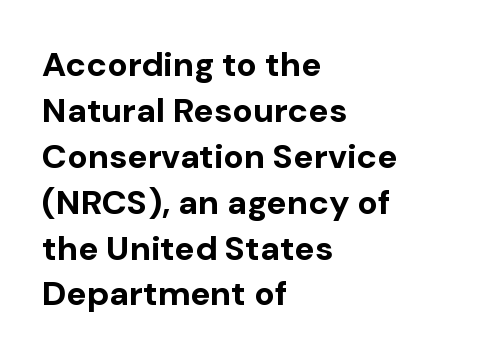
Q: Is the text bold? A: Yes.
Q: Is the text italic (slanted)? A: No, it is upright.
Q: Is the typeface a serif or a sans-serif typeface? A: Sans-serif.
Q: Is the text underlined? A: No.
Q: How is the paragraph aligned? A: Left-aligned.
Q: Is the spacing between letters normal or unusually wide? A: Normal.
Q: Is the spacing between lines tight, normal or loose? A: Normal.
Q: Width (condensed, normal, or wide)? A: Normal.
Q: Stroke contrast? A: Low.
Q: x-height? A: Medium.
Q: Monospaced? A: No.
